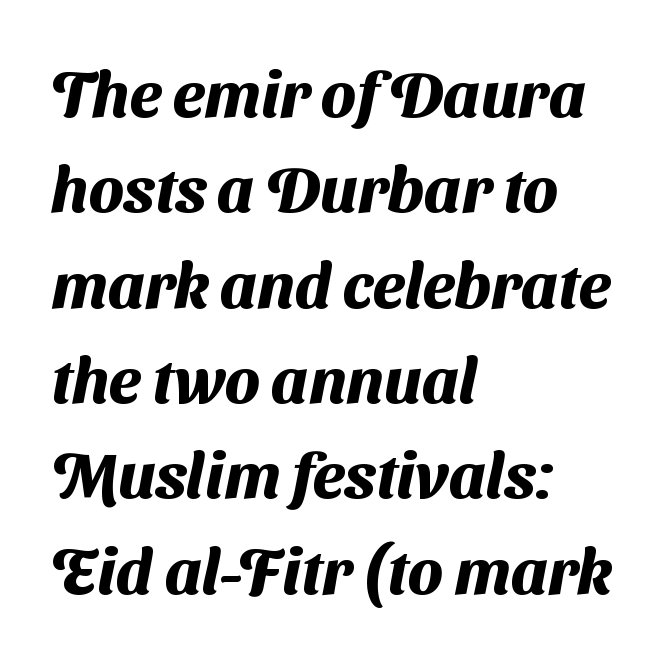
{"serif": "no", "bold": "yes", "weight": "heavy", "width": "normal", "stroke_contrast": "medium", "x_height": "medium", "monospaced": "no", "underline": "no", "align": "left", "line_spacing": "normal", "line_spacing_ratio": 1.49, "letter_spacing": "normal", "letter_spacing_em": 0.0, "glyph_px": 64}
